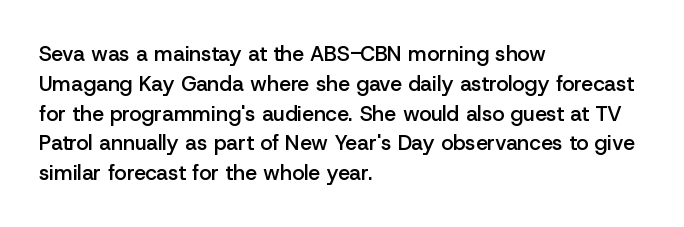
The image shows 21 px text type, upright; set left-aligned, normal line spacing (1.42x), normal letter spacing, not underlined.
